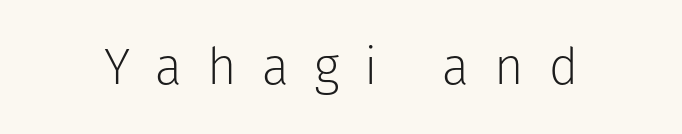
The rendering uses natural spacing where letterforms have individual widths. Inter-character spacing is expanded well beyond the font's built-in metrics. The text was rendered using a sans face with plain stroke endings. Quick note: not italic, upright. Counters stay open thanks to moderate or lighter strokes.
